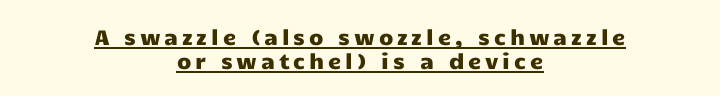
Q: Is the text italic (slanted)? A: No, it is upright.
Q: Is the text underlined? A: Yes.
Q: How is the paragraph aligned? A: Centered.
Q: Is the spacing between lines tight, normal or loose? A: Tight.
